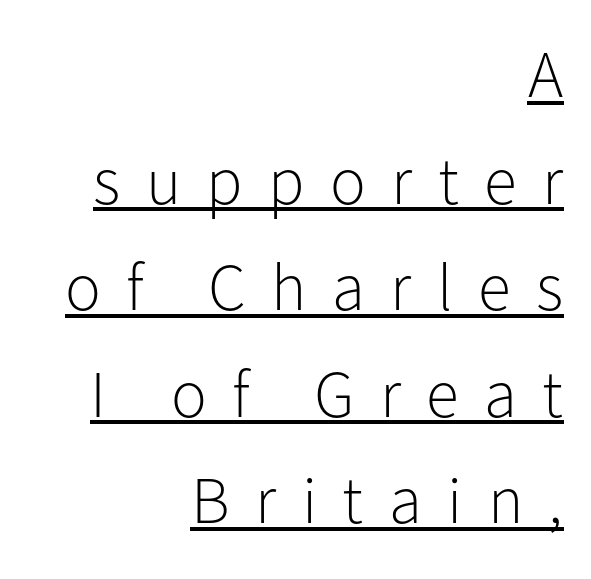
{"serif": "no", "italic": "no", "bold": "no", "weight": "light", "width": "normal", "stroke_contrast": "low", "x_height": "medium", "monospaced": "no", "underline": "yes", "align": "right", "line_spacing": "normal", "line_spacing_ratio": 1.59, "letter_spacing": "wide", "letter_spacing_em": 0.38, "glyph_px": 67}
